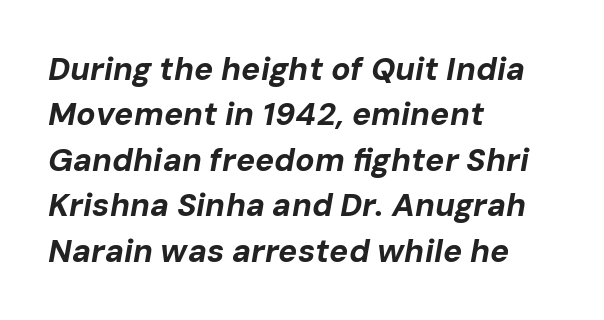
Each row of text sits above clean, open space. Is the letter spacing exaggerated? No — it looks like the ordinary default. Do the characters align in a grid? No, the font is proportional. A dark, heavy texture on the line: the type is bold.
